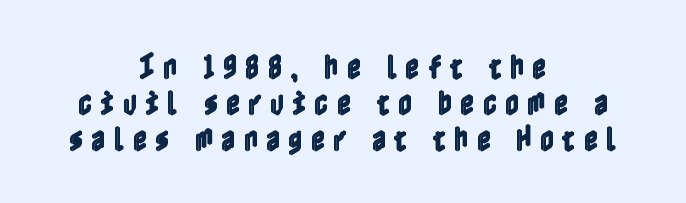
The tracking jumps out immediately: characters are airy and widely separated. Does the leading feel generous? No, just average. No italicization has been applied; the sample stays upright. Each line is balanced around a shared central axis. Plain, unruled lines of type.
